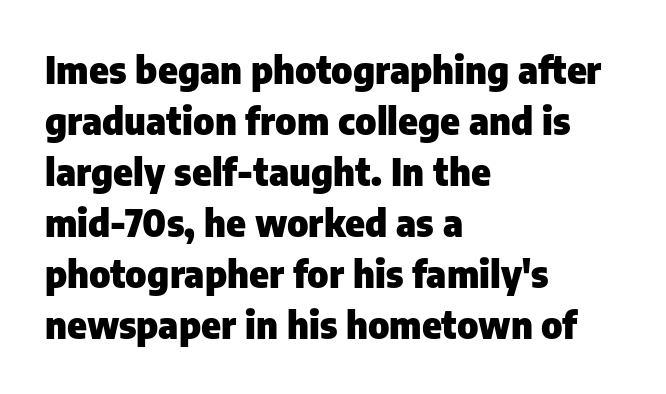
{"serif": "no", "italic": "no", "bold": "yes", "weight": "heavy", "width": "normal", "stroke_contrast": "low", "x_height": "medium", "monospaced": "no", "underline": "no", "align": "left", "line_spacing": "normal", "line_spacing_ratio": 1.38, "letter_spacing": "normal", "letter_spacing_em": 0.0, "glyph_px": 37}
